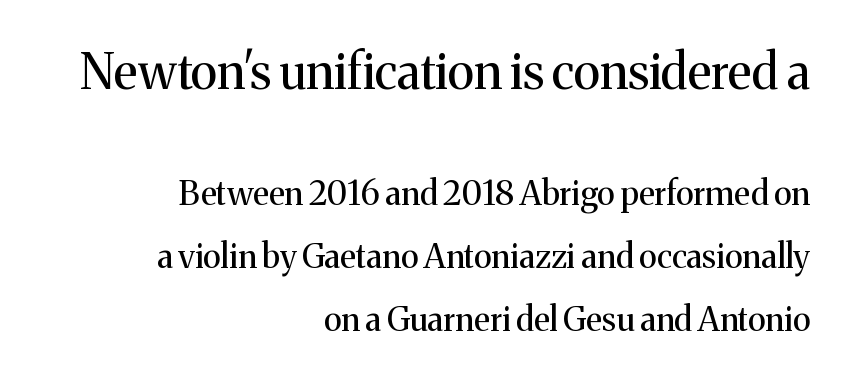
The image shows 49 px regular-weight serif type, upright; set right-aligned, loose line spacing (1.9x), normal letter spacing, not underlined; the first (top) block is 1.48x larger; medium stroke contrast and a medium x-height.
